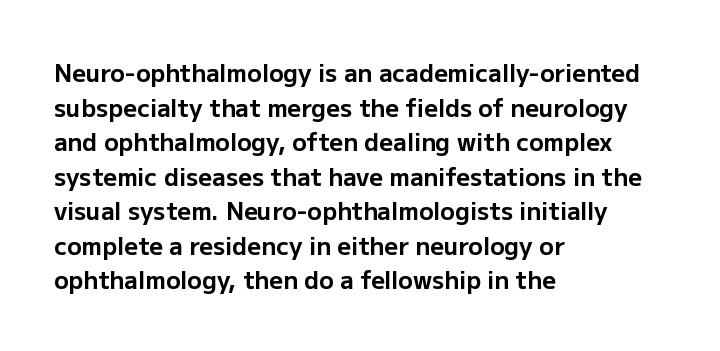
{"italic": "no", "bold": "yes", "underline": "no", "align": "left", "line_spacing": "normal", "line_spacing_ratio": 1.44, "letter_spacing": "normal", "letter_spacing_em": 0.0, "glyph_px": 24}
